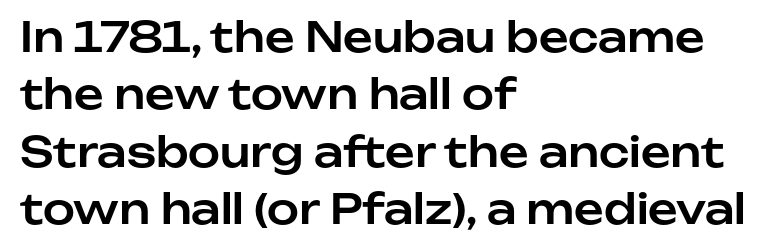
The image shows 41 px sans-serif type, upright; set left-aligned, normal line spacing (1.4x), normal letter spacing, not underlined; low stroke contrast and a medium x-height.
